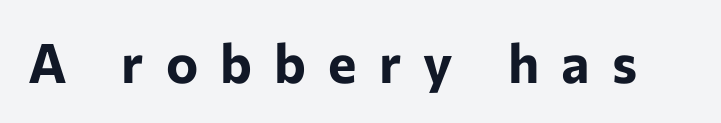
{"serif": "no", "italic": "no", "bold": "yes", "weight": "bold", "width": "normal", "stroke_contrast": "low", "x_height": "medium", "monospaced": "no", "underline": "no", "letter_spacing": "wide", "letter_spacing_em": 0.41, "glyph_px": 54}
